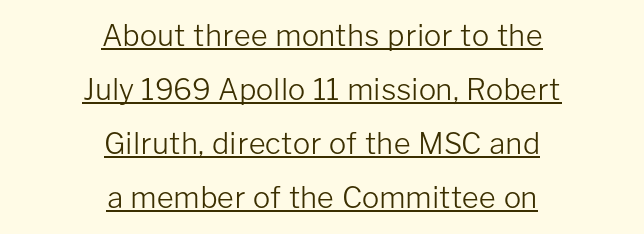
The image shows 29 px light sans-serif type, upright; set centered, line spacing 1.86x, normal letter spacing, underlined; low stroke contrast and a medium x-height.
